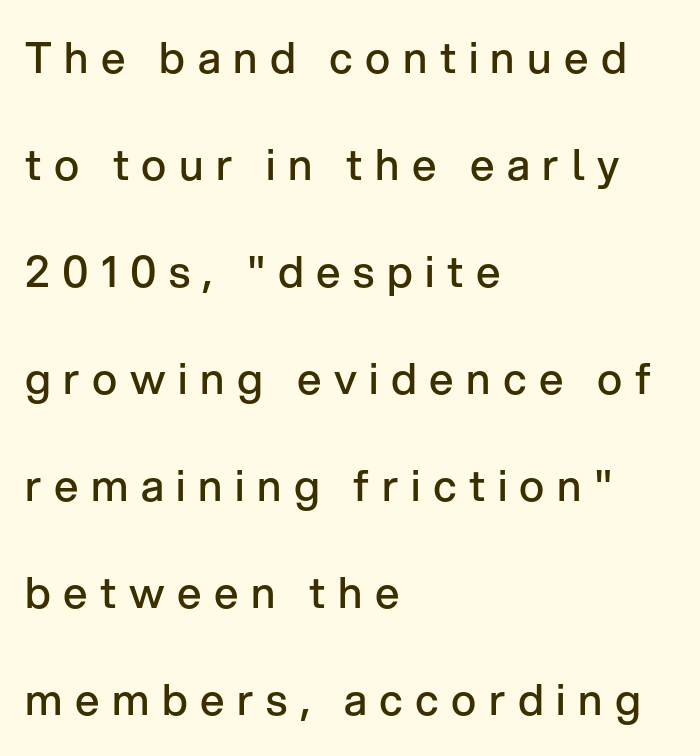
{"serif": "no", "italic": "no", "bold": "semi", "weight": "semibold", "width": "normal", "stroke_contrast": "low", "x_height": "medium", "monospaced": "no", "underline": "no", "align": "left", "line_spacing": "loose", "line_spacing_ratio": 2.49, "letter_spacing": "wide", "letter_spacing_em": 0.29, "glyph_px": 43}
